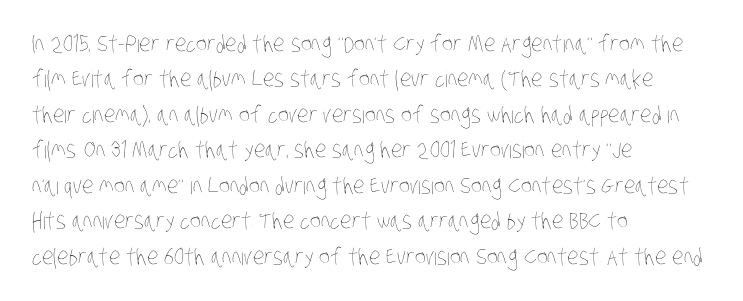
Every row of glyphs begins at an identical x-position on the left. What stands out about the letter spacing? Nothing — it is the standard amount. Regarding leading, the lines here are spaced in the standard way. Weight: in the light-to-regular range. The space directly below the letters is spotless.
